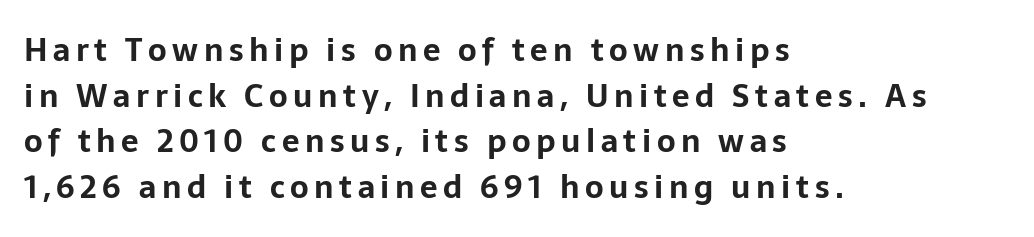
Q: Is the text bold? A: Yes.
Q: Is the text italic (slanted)? A: No, it is upright.
Q: Is the typeface a serif or a sans-serif typeface? A: Sans-serif.
Q: Is the text underlined? A: No.
Q: How is the paragraph aligned? A: Left-aligned.
Q: Is the spacing between lines tight, normal or loose? A: Normal.
Q: Width (condensed, normal, or wide)? A: Normal.
Q: Stroke contrast? A: Low.
Q: x-height? A: Medium.
Q: Monospaced? A: No.
